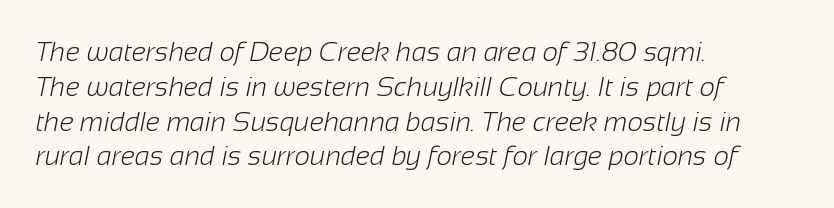
This rendering uses left alignment, leaving the right contour irregular. The cut favours lightness, reaching ordinary text weight at its darkest. Just letters on the line, the space beneath them empty. Inter-character spacing is left at the font's built-in metrics. Normally led — the rows are evenly, conventionally spaced.
